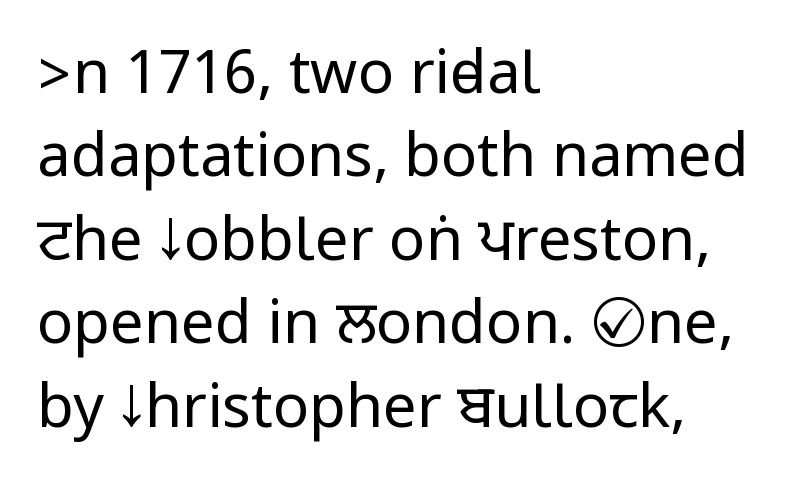
{"serif": "no", "italic": "no", "bold": "no", "weight": "regular", "width": "condensed", "stroke_contrast": "low", "underline": "no", "align": "left", "line_spacing": "normal", "line_spacing_ratio": 1.39, "letter_spacing": "normal", "letter_spacing_em": 0.0, "glyph_px": 60}
